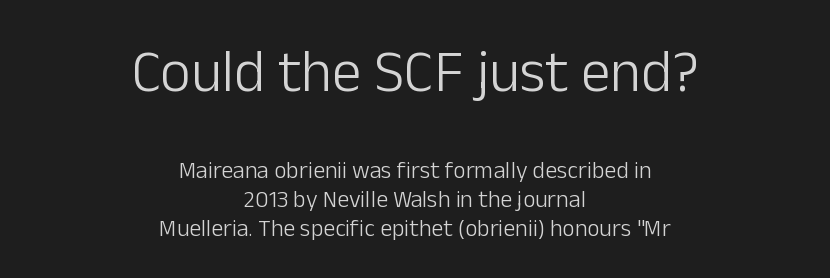
{"serif": "no", "italic": "no", "bold": "no", "weight": "light", "width": "normal", "stroke_contrast": "low", "x_height": "medium", "monospaced": "no", "underline": "no", "align": "center", "line_spacing_ratio": 1.21, "letter_spacing": "normal", "letter_spacing_em": 0.0, "larger_block": "first", "size_ratio": 2.46, "glyph_px": 59}
